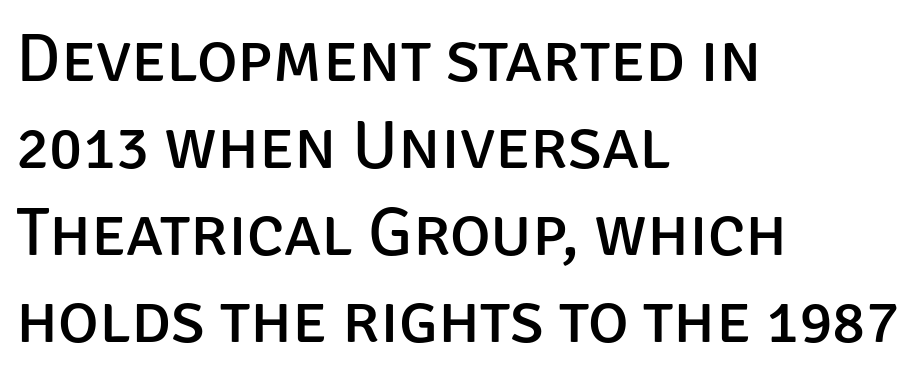
{"serif": "no", "italic": "no", "bold": "no", "weight": "regular", "width": "normal", "stroke_contrast": "low", "x_height": "large", "monospaced": "no", "underline": "no", "align": "left", "line_spacing": "normal", "line_spacing_ratio": 1.26, "letter_spacing": "normal", "letter_spacing_em": 0.0, "glyph_px": 69}
